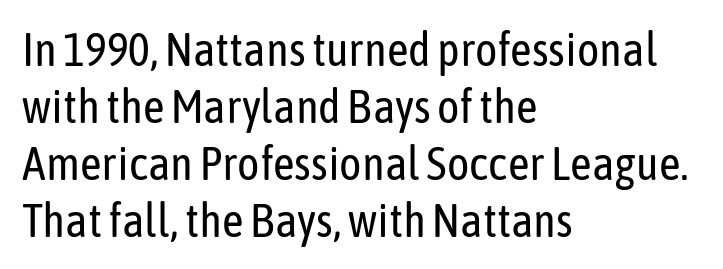
The image shows 47 px regular-weight, condensed sans-serif type, upright; set left-aligned, line spacing 1.21x, normal letter spacing, not underlined; low stroke contrast and a medium x-height.
